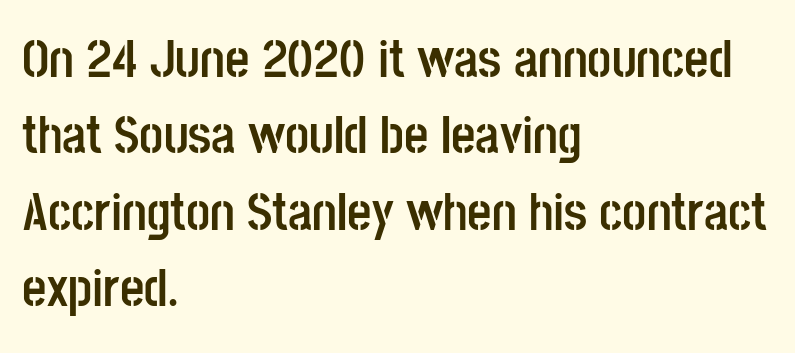
Q: Is the text bold? A: Yes.
Q: Is the text italic (slanted)? A: No, it is upright.
Q: Is the typeface a serif or a sans-serif typeface? A: Sans-serif.
Q: Is the text underlined? A: No.
Q: How is the paragraph aligned? A: Left-aligned.
Q: Is the spacing between letters normal or unusually wide? A: Normal.
Q: Is the spacing between lines tight, normal or loose? A: Normal.
Q: Width (condensed, normal, or wide)? A: Condensed.
Q: Stroke contrast? A: Low.
Q: x-height? A: Large.
Q: Monospaced? A: No.
